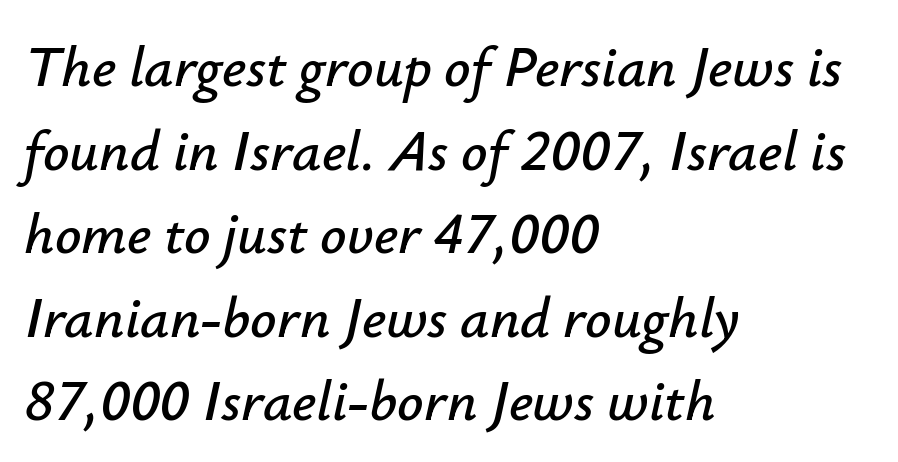
{"italic": "yes", "lean": "right", "slant_degrees": 12, "width": "normal", "stroke_contrast": "low", "x_height": "small", "monospaced": "no", "underline": "no", "align": "left", "line_spacing": "normal", "line_spacing_ratio": 1.44, "letter_spacing": "normal", "letter_spacing_em": 0.0, "glyph_px": 58}
